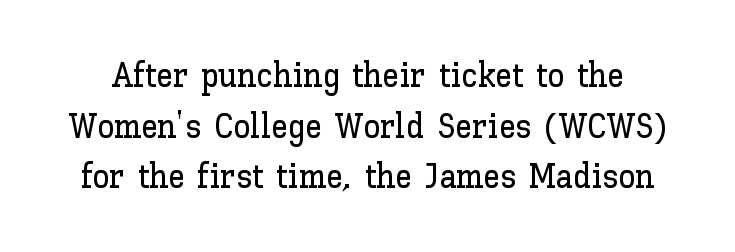
Every character sits straight up, as roman type does. The space directly below the letters is spotless. Is this a fixed-width face? No — the glyphs have proportional, varying widths. In terms of letterspacing, this is plain default setting.
